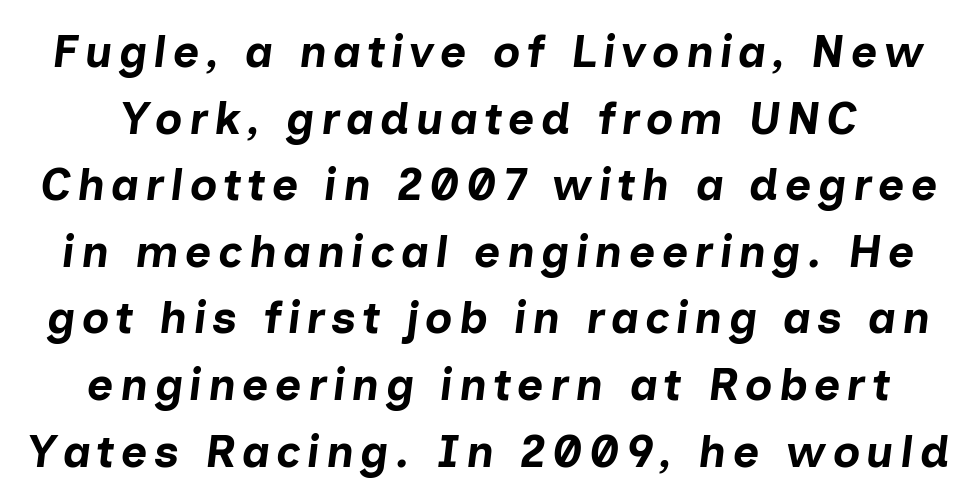
The lettering tilts uniformly, giving the passage an italic look. Type without underlining. Line spacing here is normal. The characters look thick and weighty, a clear bold. The rendering uses natural spacing where letterforms have individual widths.
